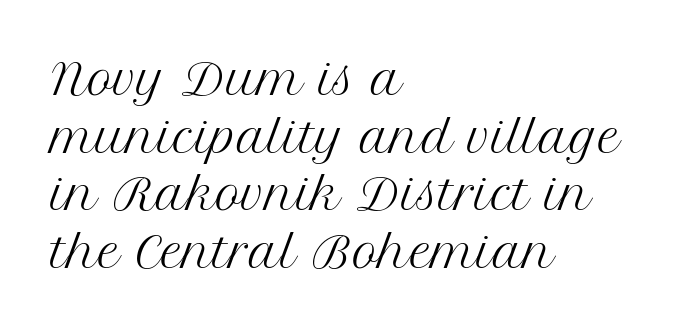
Q: Is the text bold? A: No.
Q: Is the text italic (slanted)? A: Yes.
Q: Is the text underlined? A: No.
Q: How is the paragraph aligned? A: Left-aligned.
Q: Is the spacing between letters normal or unusually wide? A: Normal.
Q: Is the spacing between lines tight, normal or loose? A: Normal.
Q: Width (condensed, normal, or wide)? A: Normal.
Q: Stroke contrast? A: Medium.
Q: x-height? A: Medium.
Q: Monospaced? A: No.
